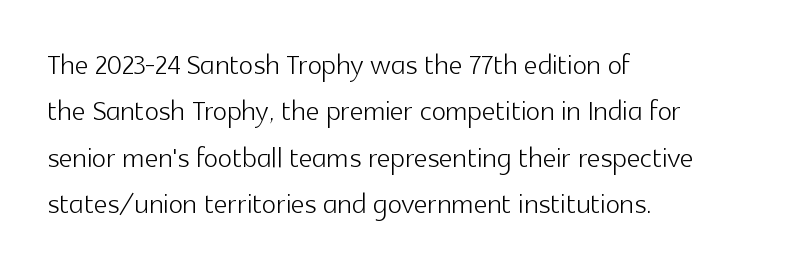
The image shows 38 px light sans-serif type, upright; set left-aligned, line spacing 1.22x, normal letter spacing, not underlined; a medium x-height.
